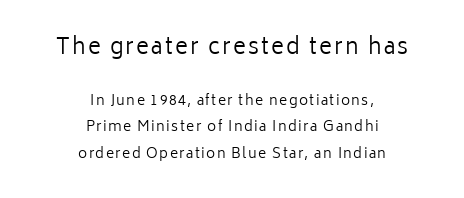
The image shows 22 px text type, upright; set centered, loose line spacing (1.91x), not underlined; the first (top) block is 1.57x larger.
